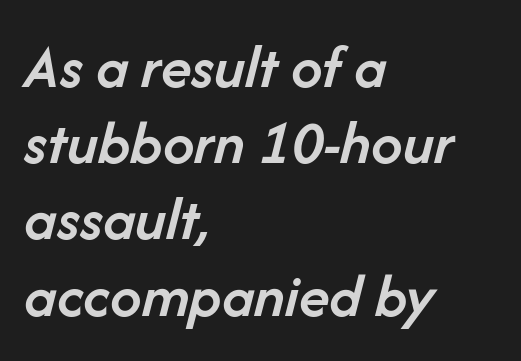
Visually the block forms a straight wall on the left and a jagged coastline on the right. The characters look somewhat weighty, a semibold short of true bold. Do the characters align in a grid? No, the font is proportional. This is oblique type, the kind used for emphasis or titles. Characters follow at the spacing the type designer built in. Clear beneath every line of the passage.
